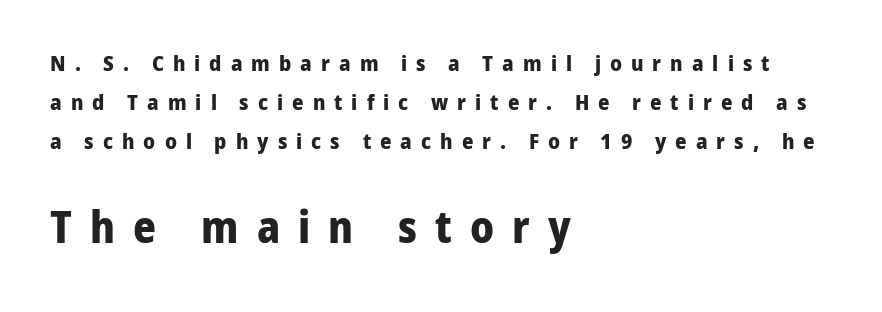
Every row of glyphs begins at an identical x-position on the left. There is plenty of visible air inserted between adjacent glyphs. Quick note: not italic, upright. The glyphs are unaccompanied by any horizontal stroke below them. The face used here has the dense, thick strokes of a bold. Varying glyph widths throughout — classic text-font behaviour.
